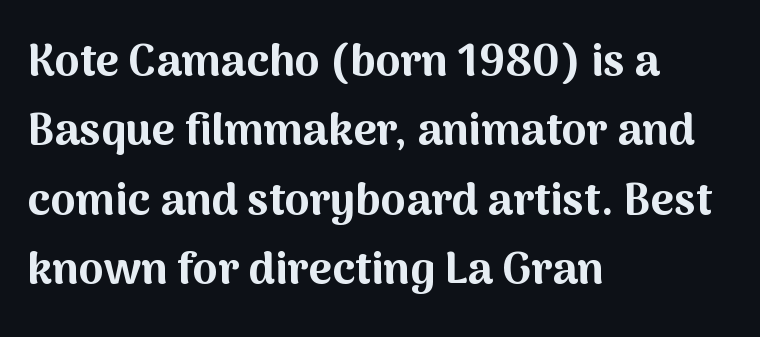
The image shows 45 px bold sans-serif type, upright; set left-aligned, normal line spacing (1.54x), normal letter spacing, not underlined; medium stroke contrast and a medium x-height.
